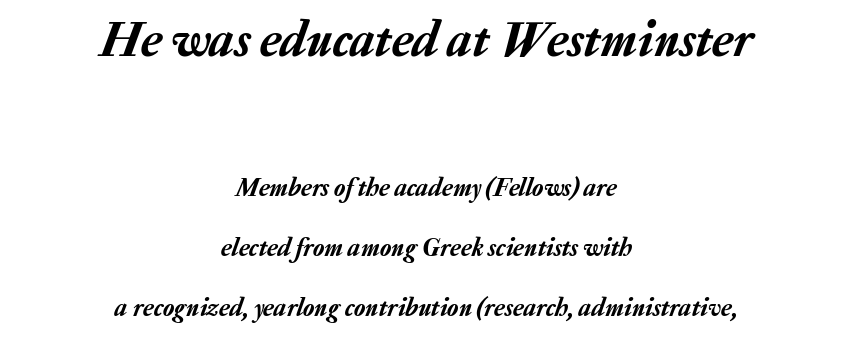
Q: Is the text italic (slanted)? A: Yes, it leans right by about 20 degrees.
Q: Is the text underlined? A: No.
Q: How is the paragraph aligned? A: Centered.
Q: Is the spacing between letters normal or unusually wide? A: Normal.
Q: Is the spacing between lines tight, normal or loose? A: Loose.
Q: Which block of text is set in a larger size, the first (top) or the second (bottom)? A: The first (top) one.
Q: Width (condensed, normal, or wide)? A: Normal.
Q: Stroke contrast? A: Low.
Q: x-height? A: Medium.
Q: Monospaced? A: No.
